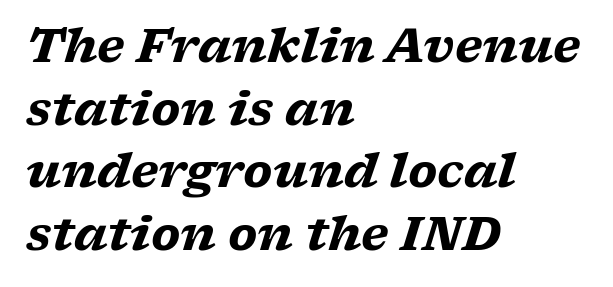
{"serif": "yes", "italic": "yes", "lean": "right", "slant_degrees": 17, "bold": "yes", "weight": "heavy", "width": "wide", "stroke_contrast": "low", "x_height": "medium", "monospaced": "no", "underline": "no", "align": "left", "line_spacing": "normal", "line_spacing_ratio": 1.36, "letter_spacing": "normal", "letter_spacing_em": 0.0, "glyph_px": 46}
